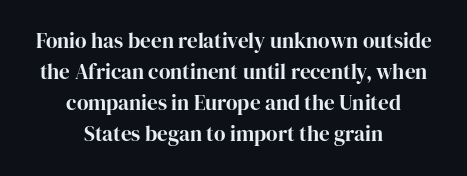
Q: Is the text italic (slanted)? A: No, it is upright.
Q: Is the text underlined? A: No.
Q: How is the paragraph aligned? A: Centered.
Q: Is the spacing between letters normal or unusually wide? A: Normal.
Q: Is the spacing between lines tight, normal or loose? A: Normal.
